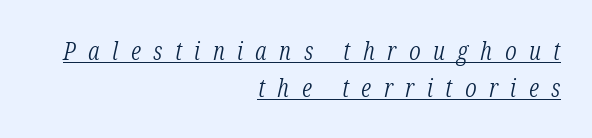
Q: Is the text bold? A: No.
Q: Is the text italic (slanted)? A: Yes, it leans right by about 12 degrees.
Q: Is the text underlined? A: Yes.
Q: How is the paragraph aligned? A: Right-aligned.
Q: Is the spacing between letters normal or unusually wide? A: Unusually wide.
Q: Is the spacing between lines tight, normal or loose? A: Normal.
